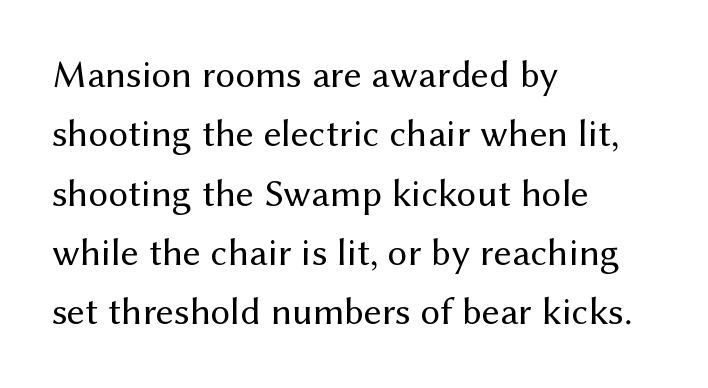
{"serif": "no", "italic": "no", "bold": "no", "weight": "regular", "width": "normal", "stroke_contrast": "medium", "x_height": "medium", "monospaced": "no", "underline": "no", "align": "left", "line_spacing": "normal", "line_spacing_ratio": 1.52, "letter_spacing": "normal", "letter_spacing_em": 0.0, "glyph_px": 39}
